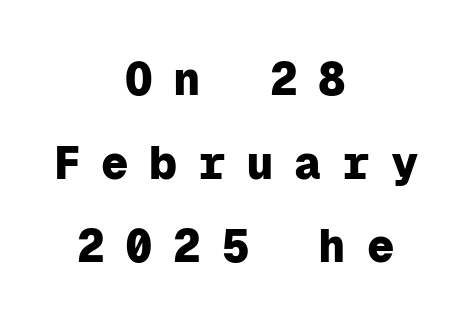
Q: Is the text bold? A: Yes.
Q: Is the text italic (slanted)? A: No, it is upright.
Q: Is the typeface a serif or a sans-serif typeface? A: Sans-serif.
Q: Is the text underlined? A: No.
Q: How is the paragraph aligned? A: Centered.
Q: Is the spacing between letters normal or unusually wide? A: Unusually wide.
Q: Width (condensed, normal, or wide)? A: Normal.
Q: Stroke contrast? A: Low.
Q: x-height? A: Medium.
Q: Monospaced? A: Yes.
